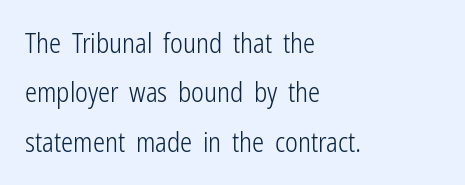
The image shows 27 px text type, upright; set left-aligned, line spacing 1.83x, normal letter spacing, not underlined.
